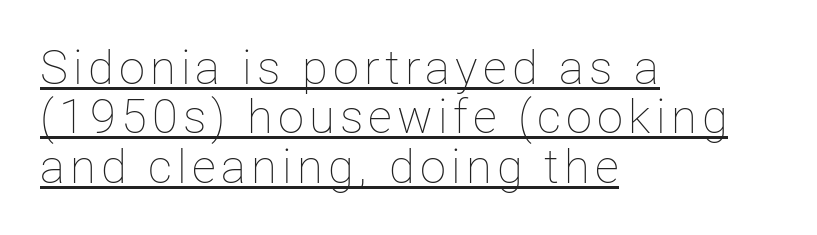
Each line starts at the same left margin while the right side varies. A continuous stroke trails under the words, as in a hyperlink. Regarding leading, the lines here are crowded together. Italic: no, the glyphs are upright roman. This is not heavy type; no bold has been used. Proportional: the letters do not fall into vertical columns.
